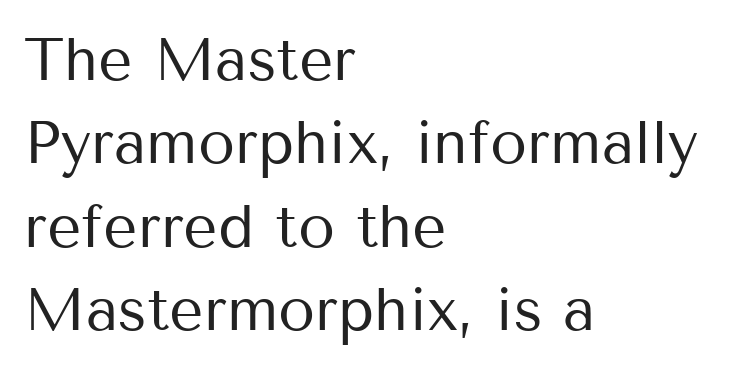
{"serif": "no", "italic": "no", "bold": "no", "weight": "regular", "width": "normal", "stroke_contrast": "medium", "x_height": "medium", "monospaced": "no", "underline": "no", "align": "left", "line_spacing": "normal", "line_spacing_ratio": 1.39, "letter_spacing": "normal", "letter_spacing_em": 0.0, "glyph_px": 60}
